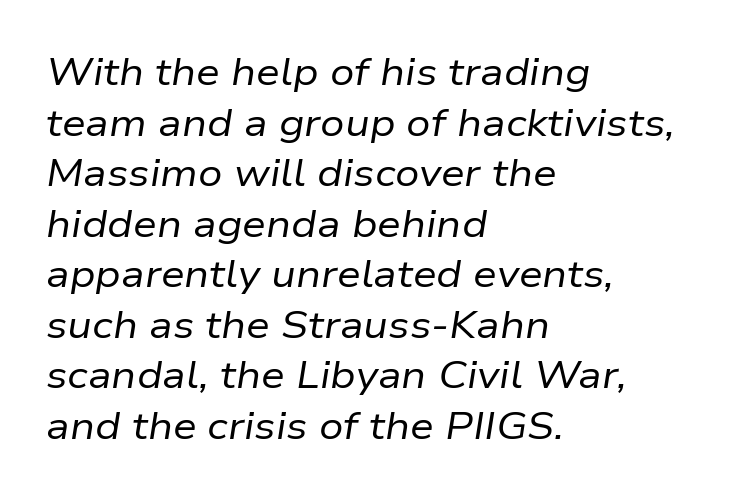
Q: Is the text bold? A: No.
Q: Is the text italic (slanted)? A: Yes, it leans right by about 9 degrees.
Q: Is the text underlined? A: No.
Q: How is the paragraph aligned? A: Left-aligned.
Q: Is the spacing between letters normal or unusually wide? A: Normal.
Q: Is the spacing between lines tight, normal or loose? A: Normal.
Q: Width (condensed, normal, or wide)? A: Normal.
Q: Stroke contrast? A: Low.
Q: x-height? A: Medium.
Q: Monospaced? A: No.
